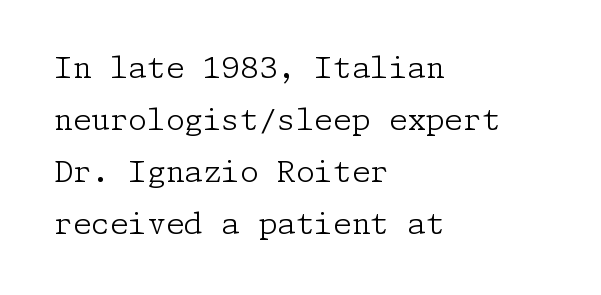
This is the regular roman posture of the typeface. The typesetting does not lean heavy: it is not bold. Is the block centered? No — it sits flush against the left margin. Serif or sans? Serif — the stroke terminals have little feet. Characters follow at the spacing the type designer built in. A clean baseline with only descenders dipping below it.
